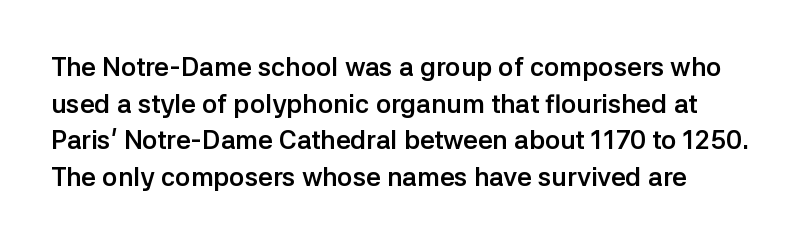
Q: Is the text bold? A: Yes.
Q: Is the text italic (slanted)? A: No, it is upright.
Q: Is the text underlined? A: No.
Q: Is the spacing between letters normal or unusually wide? A: Normal.
Q: Is the spacing between lines tight, normal or loose? A: Normal.
